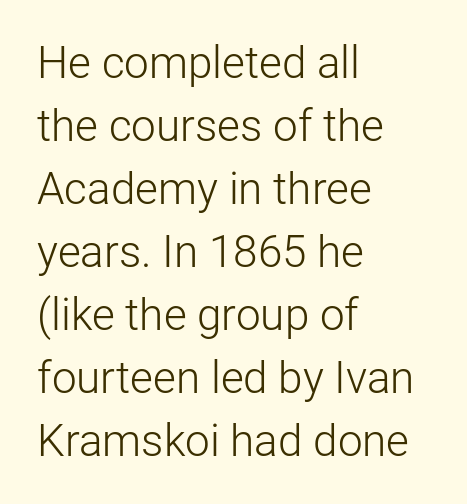
{"serif": "no", "italic": "no", "bold": "no", "weight": "light", "width": "normal", "stroke_contrast": "low", "x_height": "medium", "monospaced": "no", "underline": "no", "align": "left", "line_spacing": "normal", "line_spacing_ratio": 1.43, "letter_spacing": "normal", "letter_spacing_em": 0.0, "glyph_px": 44}
